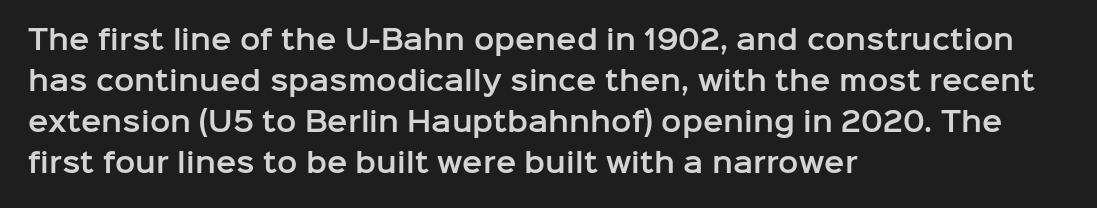
The image shows 27 px text type, upright; set left-aligned, normal line spacing (1.52x), normal letter spacing, not underlined.
